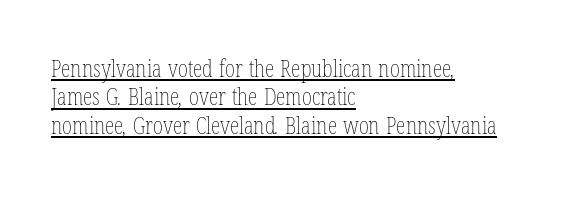
A rule runs beneath these lines of type. No letter is thick-stroked: the sample isn't bold. Layout note: lines flush left. Letter spacing: default.
